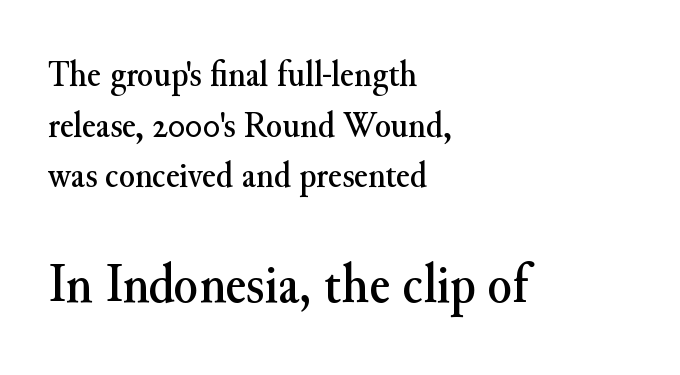
Q: Is the text italic (slanted)? A: No, it is upright.
Q: Is the typeface a serif or a sans-serif typeface? A: Serif.
Q: Is the text underlined? A: No.
Q: How is the paragraph aligned? A: Left-aligned.
Q: Is the spacing between letters normal or unusually wide? A: Normal.
Q: Is the spacing between lines tight, normal or loose? A: Normal.
Q: Which block of text is set in a larger size, the first (top) or the second (bottom)? A: The second (bottom) one.
Q: Width (condensed, normal, or wide)? A: Normal.
Q: Stroke contrast? A: Medium.
Q: x-height? A: Small.
Q: Monospaced? A: No.
